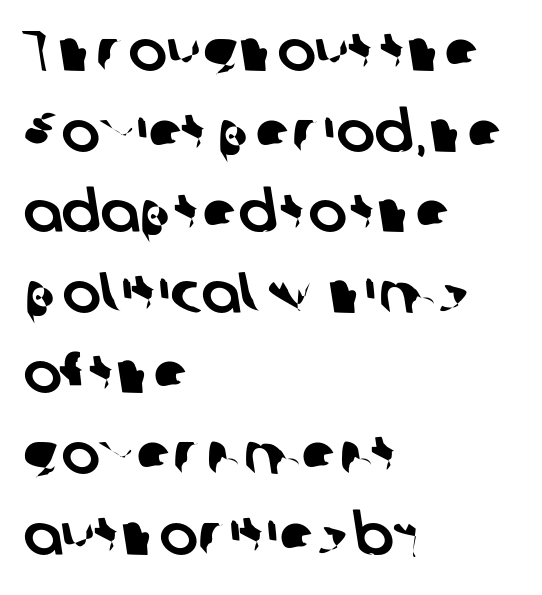
Beneath every word, the page is bare. Grotesque or geometric, the face here clearly has no serifs. Quick note: interline space is typical. The type is set solid horizontally, with unmodified tracking. The rendering uses natural spacing where letterforms have individual widths.
